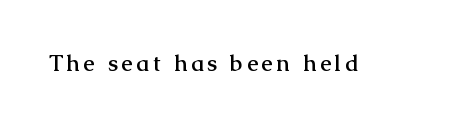
Q: Is the text bold? A: Yes.
Q: Is the text italic (slanted)? A: No, it is upright.
Q: Is the text underlined? A: No.
